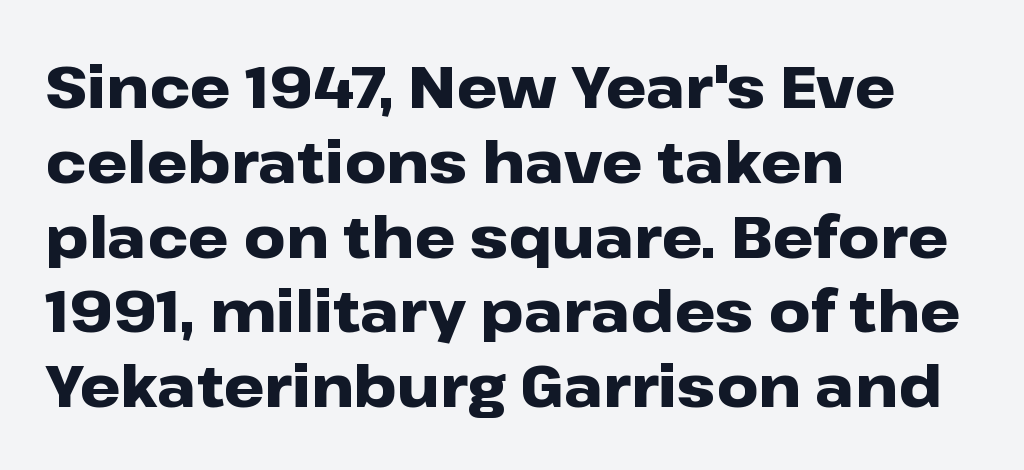
Q: Is the text bold? A: Yes.
Q: Is the text italic (slanted)? A: No, it is upright.
Q: Is the typeface a serif or a sans-serif typeface? A: Sans-serif.
Q: Is the text underlined? A: No.
Q: How is the paragraph aligned? A: Left-aligned.
Q: Is the spacing between letters normal or unusually wide? A: Normal.
Q: Is the spacing between lines tight, normal or loose? A: Normal.
Q: Width (condensed, normal, or wide)? A: Wide.
Q: Stroke contrast? A: Low.
Q: x-height? A: Medium.
Q: Monospaced? A: No.
